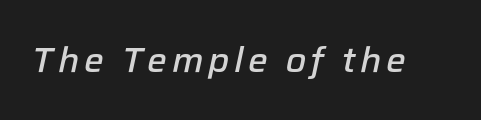
The image shows 35 px semibold type, italic (leaning right); set not underlined; low stroke contrast and a medium x-height.
